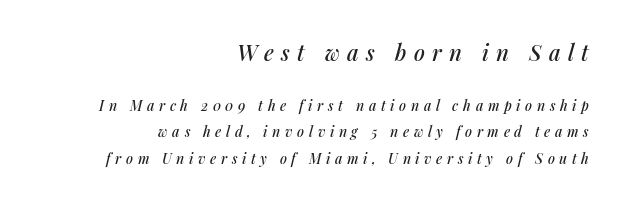
The block sitting higher on the canvas is the one with enlarged characters. There's an unmistakable incline to the writing here. The letters are spread apart with noticeably loose tracking. The typesetter chose a ragged-left arrangement here. Descender tails drop into unmarked territory.
